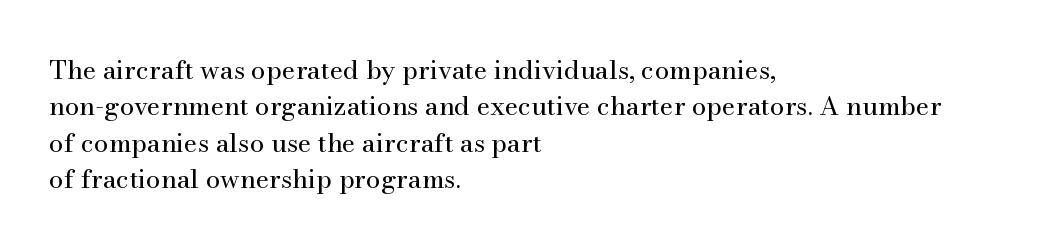
The image shows 26 px text type, upright; set left-aligned, normal line spacing (1.4x), normal letter spacing, not underlined.
